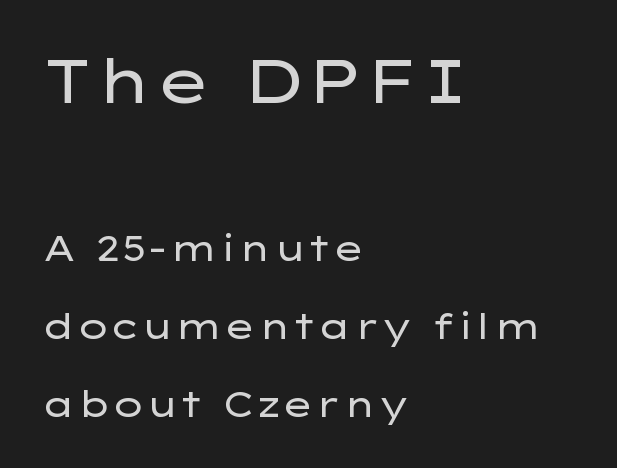
{"serif": "no", "italic": "no", "bold": "no", "weight": "regular", "width": "wide", "stroke_contrast": "low", "x_height": "medium", "monospaced": "no", "underline": "no", "align": "left", "line_spacing": "loose", "line_spacing_ratio": 2.22, "letter_spacing": "normal", "letter_spacing_em": 0.0, "larger_block": "first", "size_ratio": 1.74, "glyph_px": 61}
